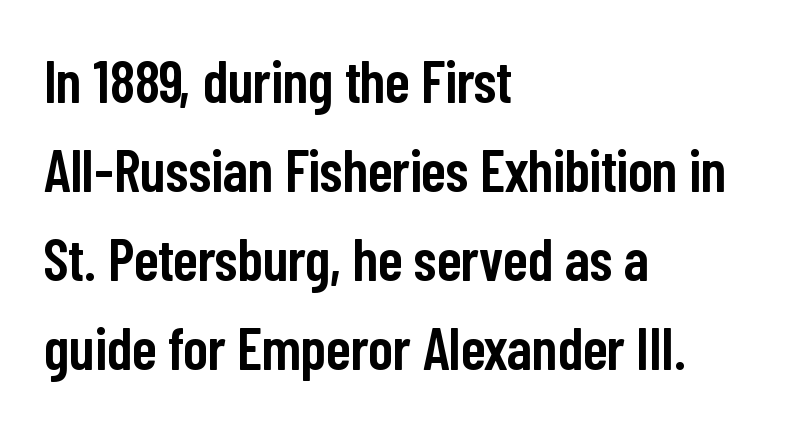
Each new line begins a customary step beneath the previous one. Slightly chunky letters — semibold, I'd say, not full bold. Check under the words: just untouched page. The ragged edge is on the right, which tells us the setting is flush left. Note the varied advance widths — an 'i' is clearly narrower than an 'm'. The letters stand upright; this is a roman face.
